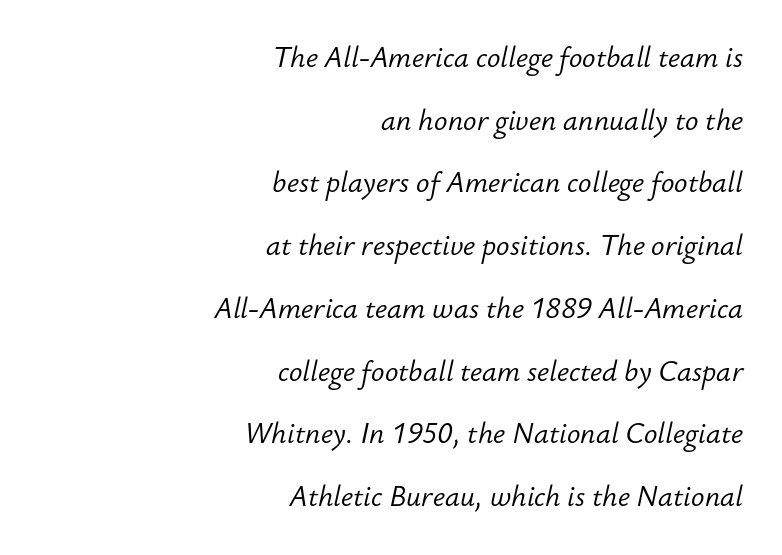
The image shows 28 px light type, italic (leaning right); set right-aligned, loose line spacing (2.24x), normal letter spacing, not underlined; low stroke contrast and a small x-height.
